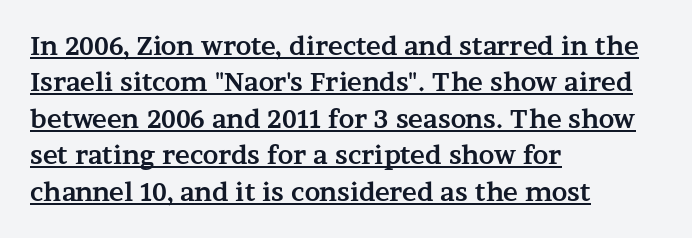
{"italic": "no", "bold": "yes", "underline": "yes", "align": "left", "line_spacing": "normal", "line_spacing_ratio": 1.46, "letter_spacing": "normal", "letter_spacing_em": 0.0, "glyph_px": 25}
